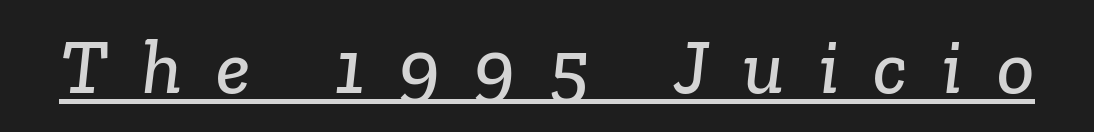
{"serif": "yes", "width": "normal", "stroke_contrast": "low", "x_height": "medium", "monospaced": "no", "underline": "yes", "letter_spacing": "wide", "letter_spacing_em": 0.44, "glyph_px": 78}
